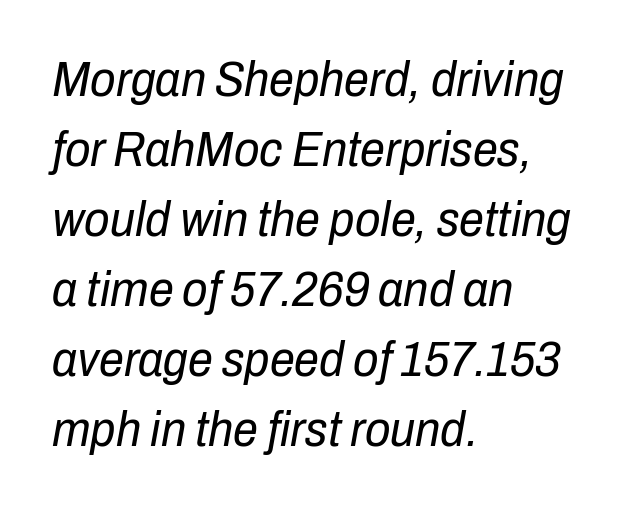
Q: Is the text bold? A: No.
Q: Is the text italic (slanted)? A: Yes, it leans right by about 10 degrees.
Q: Is the text underlined? A: No.
Q: How is the paragraph aligned? A: Left-aligned.
Q: Is the spacing between letters normal or unusually wide? A: Normal.
Q: Is the spacing between lines tight, normal or loose? A: Normal.
Q: Width (condensed, normal, or wide)? A: Condensed.
Q: Stroke contrast? A: Low.
Q: x-height? A: Medium.
Q: Monospaced? A: No.
